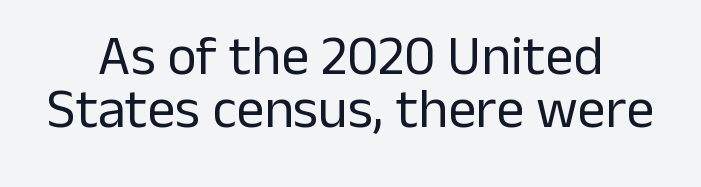
Q: Is the text bold? A: No.
Q: Is the text italic (slanted)? A: No, it is upright.
Q: Is the typeface a serif or a sans-serif typeface? A: Sans-serif.
Q: Is the text underlined? A: No.
Q: Is the spacing between letters normal or unusually wide? A: Normal.
Q: Is the spacing between lines tight, normal or loose? A: Tight.
Q: Width (condensed, normal, or wide)? A: Normal.
Q: Stroke contrast? A: Low.
Q: x-height? A: Medium.
Q: Monospaced? A: No.
